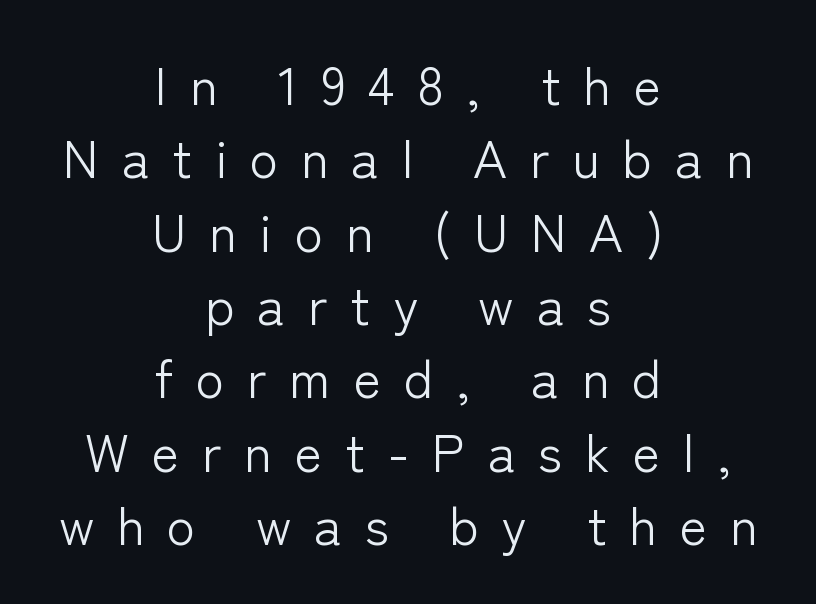
Quick note: not italic, upright. Here the designer chose a conventional face with non-uniform glyph widths. The specimen omits any rule beneath the text block's lines. Examine the stroke ends and you'll find no serifs. The passage shown stacks its lines at a standard gap. Compared with a flush-left layout, this one balances lines on the center instead.
